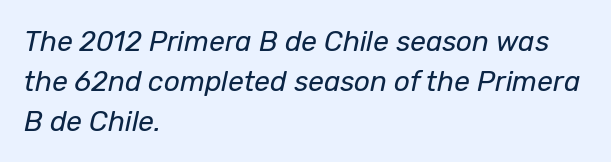
Q: Is the text bold? A: No.
Q: Is the text italic (slanted)? A: Yes, it leans right by about 12 degrees.
Q: Is the text underlined? A: No.
Q: How is the paragraph aligned? A: Left-aligned.
Q: Is the spacing between letters normal or unusually wide? A: Normal.
Q: Is the spacing between lines tight, normal or loose? A: Normal.
Q: Width (condensed, normal, or wide)? A: Normal.
Q: Stroke contrast? A: Low.
Q: x-height? A: Medium.
Q: Monospaced? A: No.
